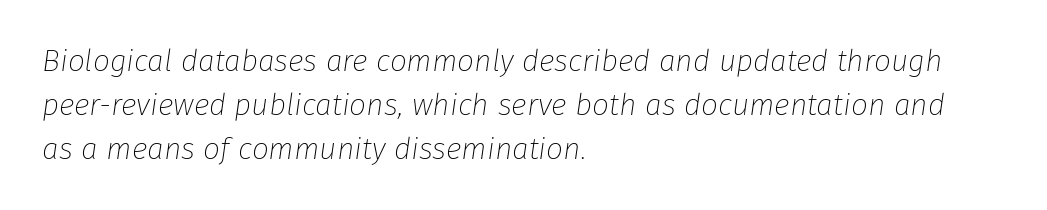
The image shows 30 px thin type, italic (leaning right); set left-aligned, normal line spacing (1.47x), normal letter spacing, not underlined; low stroke contrast and a medium x-height.
